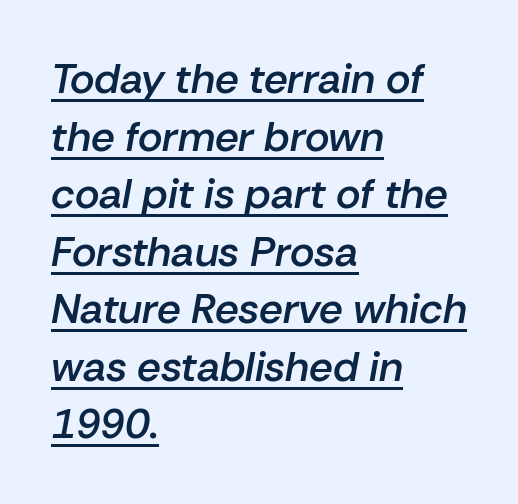
These lines were composed using italics. The characters look somewhat weighty, a semibold short of true bold. Underlined type. Note the varied advance widths — an 'i' is clearly narrower than an 'm'. The paragraph has a hard left edge and a soft right edge. Tracking value appears to be zero — textbook default spacing.
